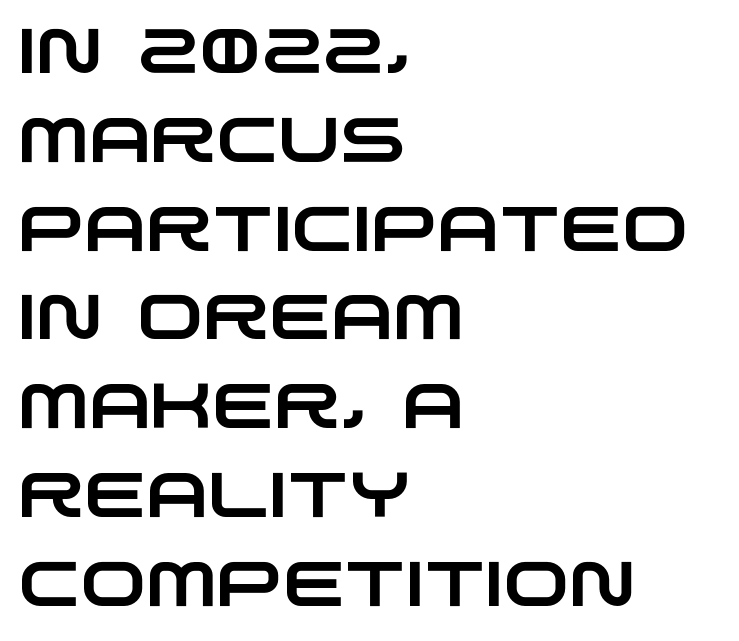
The image shows 63 px wide sans-serif type; set left-aligned, normal line spacing (1.41x), normal letter spacing, not underlined; low stroke contrast and a large x-height.
